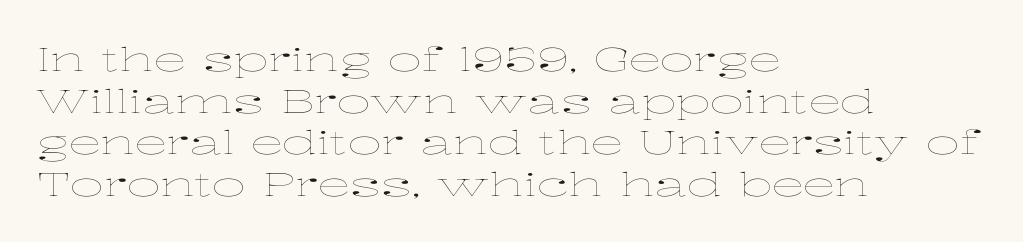
The characters are drawn with everyday or finer stroke widths. Decoration check: the copy has no underline. A typesetter would call this zero additional tracking. This sample keeps an unexceptional amount of space between lines. The face used here is proportionally spaced, like ordinary book or web type.
